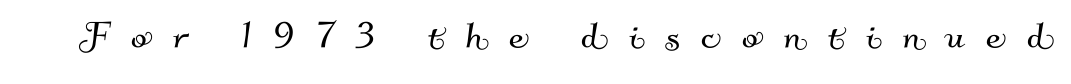
Beneath every word, the page is bare. These lines are rendered in a variable-pitch font. The tracking reads as deliberately expanded to a designer's eye. The passage shown is typeset with a sans-serif family.
